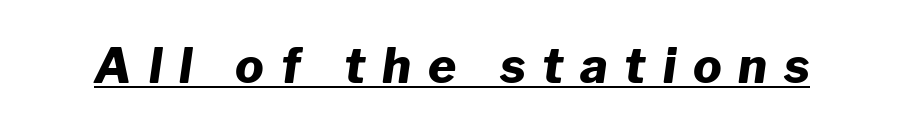
{"italic": "yes", "lean": "right", "slant_degrees": 8, "bold": "yes", "weight": "heavy", "width": "normal", "stroke_contrast": "low", "x_height": "medium", "monospaced": "no", "underline": "yes", "letter_spacing": "wide", "letter_spacing_em": 0.35, "glyph_px": 48}
